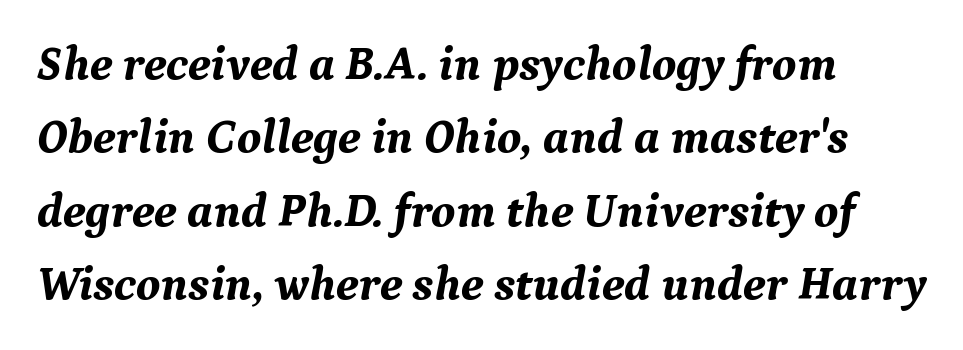
Q: Is the text bold? A: Yes.
Q: Is the text italic (slanted)? A: Yes, it leans right by about 9 degrees.
Q: Is the typeface a serif or a sans-serif typeface? A: Serif.
Q: Is the text underlined? A: No.
Q: How is the paragraph aligned? A: Left-aligned.
Q: Is the spacing between letters normal or unusually wide? A: Normal.
Q: Is the spacing between lines tight, normal or loose? A: Normal.
Q: Width (condensed, normal, or wide)? A: Normal.
Q: Stroke contrast? A: Medium.
Q: x-height? A: Medium.
Q: Monospaced? A: No.
